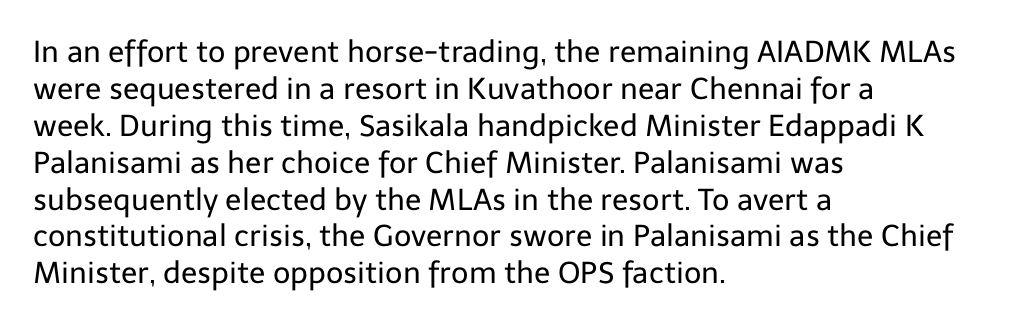
The image shows 30 px regular-weight sans-serif type, upright; set left-aligned, line spacing 1.23x, normal letter spacing, not underlined; low stroke contrast and a medium x-height.
